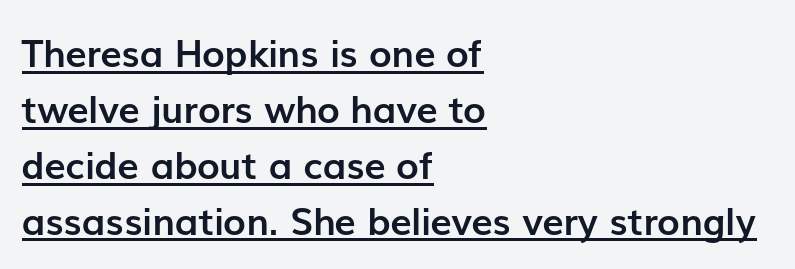
{"serif": "no", "italic": "no", "bold": "yes", "weight": "semibold", "width": "normal", "stroke_contrast": "low", "x_height": "medium", "monospaced": "no", "underline": "yes", "align": "left", "line_spacing": "normal", "line_spacing_ratio": 1.47, "letter_spacing": "normal", "letter_spacing_em": 0.0, "glyph_px": 38}
